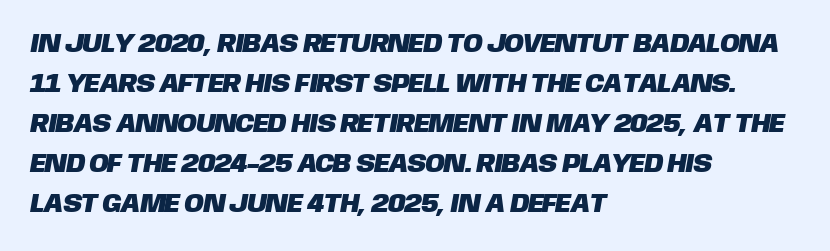
Q: Is the text underlined? A: No.
Q: How is the paragraph aligned? A: Left-aligned.
Q: Is the spacing between letters normal or unusually wide? A: Normal.
Q: Is the spacing between lines tight, normal or loose? A: Normal.
